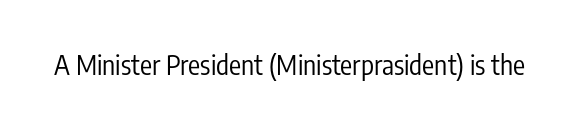
Has an underline been added? It has not. The type is set solid horizontally, with unmodified tracking. The characters are drawn with everyday or finer stroke widths. Every character sits straight up, as roman type does.
